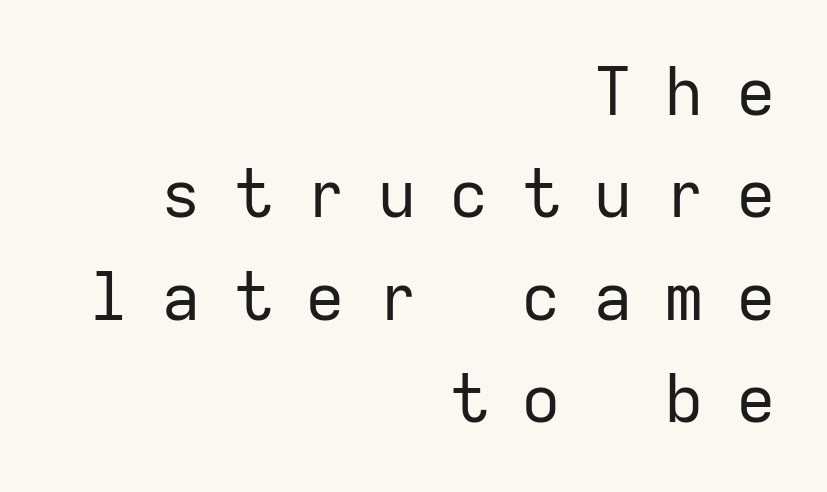
The image shows 66 px regular-weight sans-serif type, upright, monospaced; set right-aligned, normal line spacing (1.55x), unusually wide letter spacing (+0.49 em), not underlined; low stroke contrast and a medium x-height.
